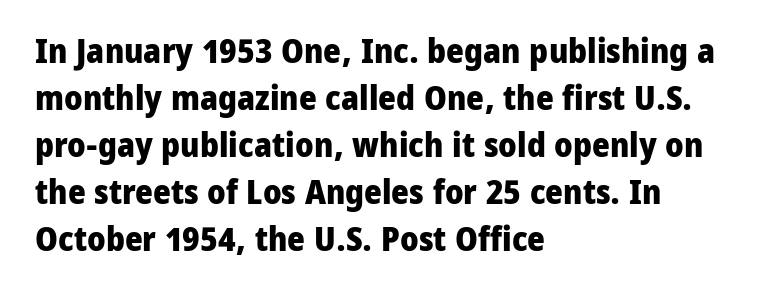
The image shows 34 px heavy sans-serif type, upright; set left-aligned, normal line spacing (1.38x), normal letter spacing, not underlined; low stroke contrast and a medium x-height.
